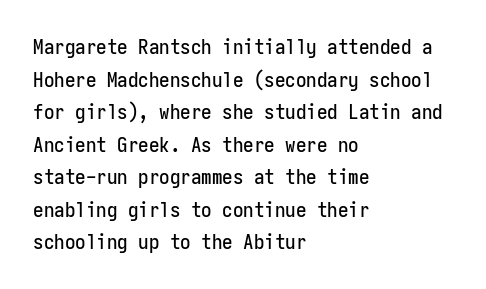
The image shows 21 px text type, upright; set left-aligned, normal line spacing (1.55x), normal letter spacing, not underlined.
